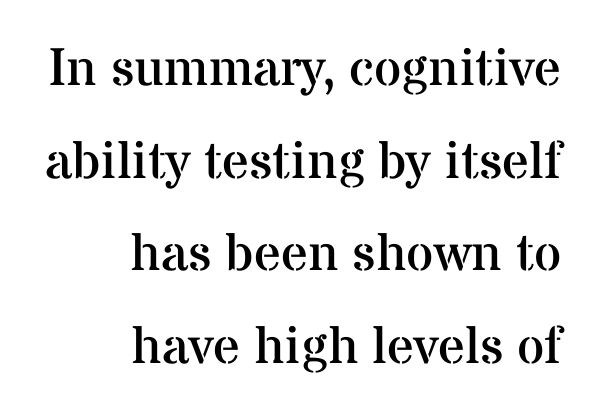
Q: Is the text bold? A: No.
Q: Is the text italic (slanted)? A: No, it is upright.
Q: Is the typeface a serif or a sans-serif typeface? A: Serif.
Q: Is the text underlined? A: No.
Q: How is the paragraph aligned? A: Right-aligned.
Q: Is the spacing between letters normal or unusually wide? A: Normal.
Q: Width (condensed, normal, or wide)? A: Normal.
Q: Stroke contrast? A: Medium.
Q: x-height? A: Medium.
Q: Monospaced? A: No.
